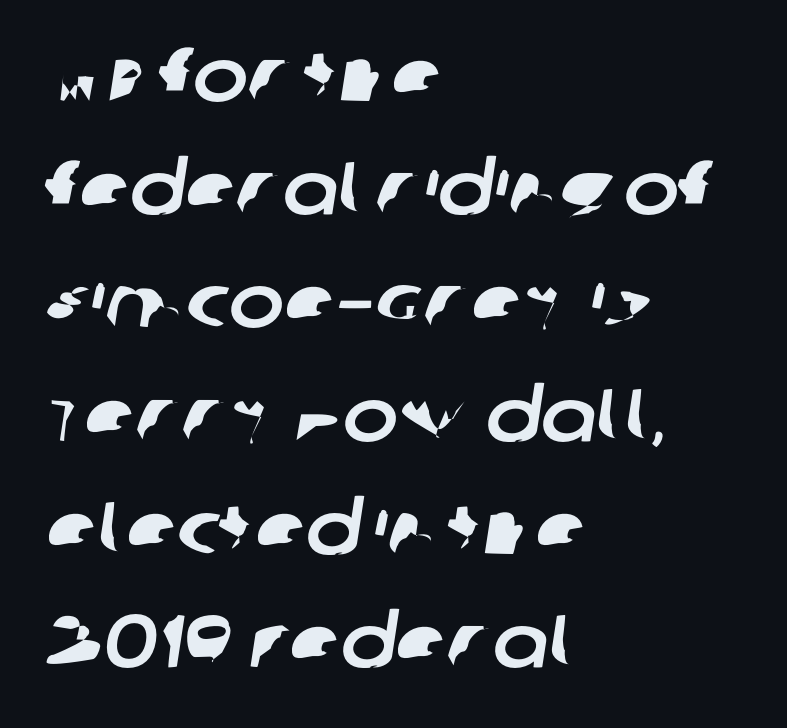
Unlike a traditional serif, this face leaves its strokes unadorned. Reading down the column, the eye jumps a familiar distance to each next line. Varying glyph widths throughout — classic text-font behaviour. Quick note: underline off. Compared with a centered layout, this one pins lines to the left instead. Honestly, the letter spacing is just normal — you wouldn't notice it.
